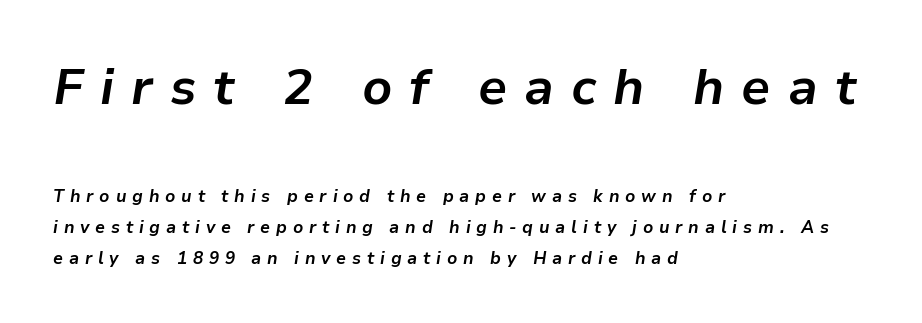
{"italic": "yes", "lean": "right", "slant_degrees": 9, "bold": "yes", "weight": "bold", "width": "normal", "stroke_contrast": "low", "x_height": "medium", "monospaced": "no", "underline": "no", "align": "left", "line_spacing_ratio": 1.82, "letter_spacing": "wide", "letter_spacing_em": 0.34, "larger_block": "first", "size_ratio": 2.94, "glyph_px": 50}
